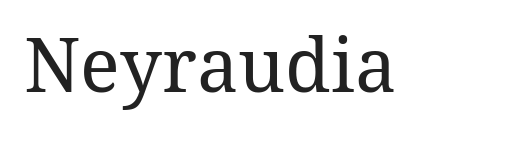
Q: Is the text bold? A: No.
Q: Is the text italic (slanted)? A: No, it is upright.
Q: Is the text underlined? A: No.
Q: Is the spacing between letters normal or unusually wide? A: Normal.
Q: Width (condensed, normal, or wide)? A: Normal.
Q: Stroke contrast? A: Medium.
Q: x-height? A: Medium.
Q: Monospaced? A: No.
